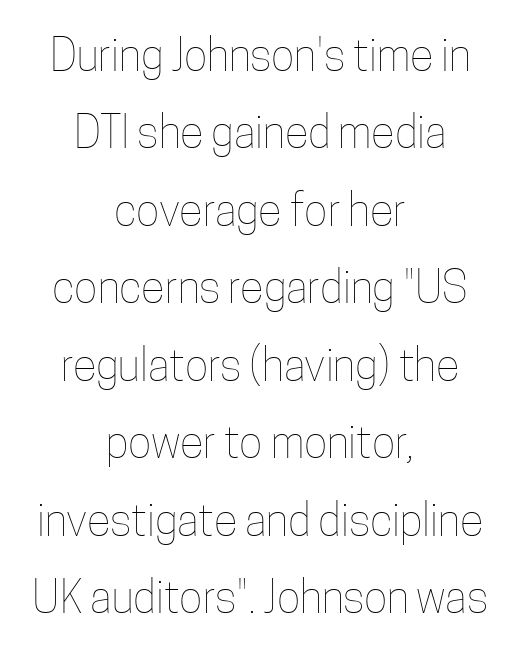
{"italic": "no", "bold": "no", "weight": "thin", "width": "condensed", "stroke_contrast": "low", "x_height": "medium", "monospaced": "no", "underline": "no", "align": "center", "line_spacing_ratio": 1.76, "letter_spacing": "normal", "letter_spacing_em": 0.0, "glyph_px": 44}
